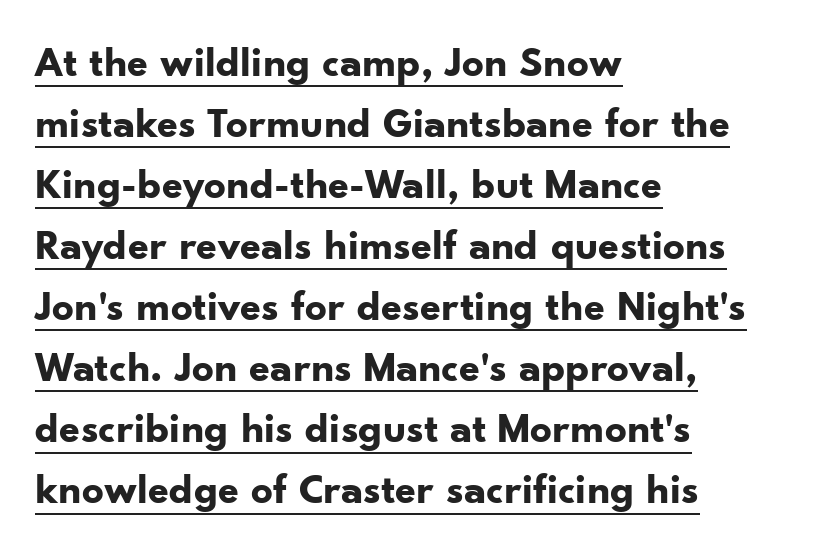
The image shows 43 px bold sans-serif type, upright; set left-aligned, normal line spacing (1.42x), normal letter spacing, underlined; low stroke contrast and a small x-height.
